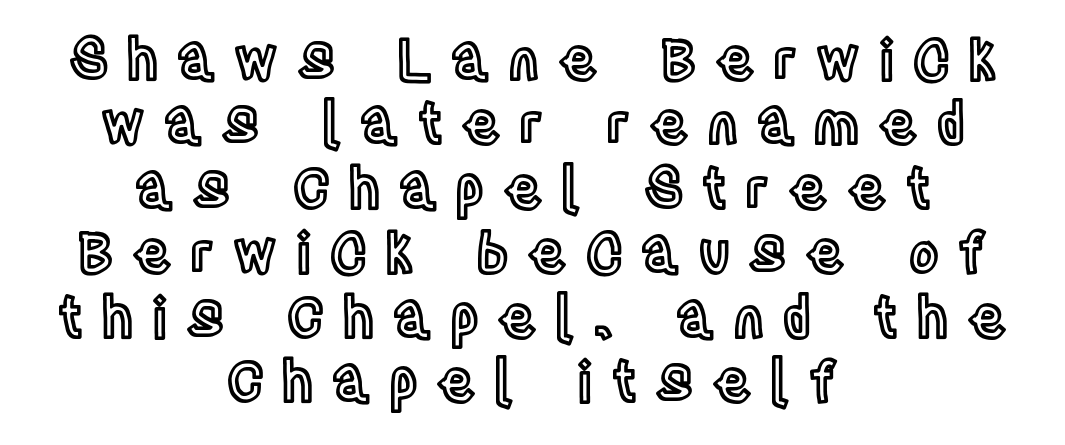
The image shows 56 px condensed type, upright; set centered, tight line spacing (1.15x), unusually wide letter spacing (+0.34 em), not underlined; a large x-height.
